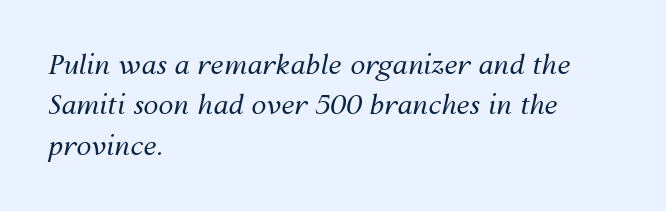
The face used here is rendered with its standard letterfit. Underlining? Definitely not there. The lettering tilts uniformly, giving the passage an italic look. The lines are quadded left. The weight would be labelled regular, book, light, or lighter still.
